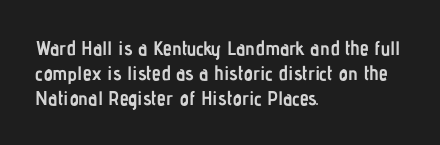
Line starts are locked; line ends wander. Tracking value appears to be zero — textbook default spacing. Style check: upright. Rule under the text: the space is simply empty. Heavy-handed strokes throughout: this text is bold.
